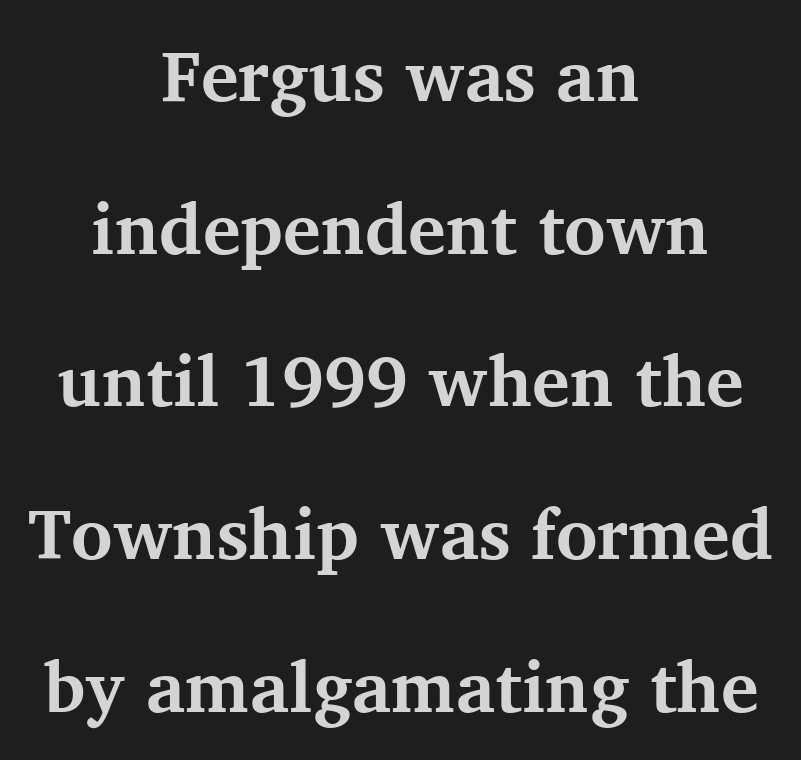
{"serif": "yes", "italic": "no", "bold": "yes", "weight": "bold", "width": "normal", "stroke_contrast": "medium", "x_height": "medium", "monospaced": "no", "underline": "no", "align": "center", "line_spacing": "loose", "line_spacing_ratio": 2.15, "letter_spacing": "normal", "letter_spacing_em": 0.0, "glyph_px": 71}
